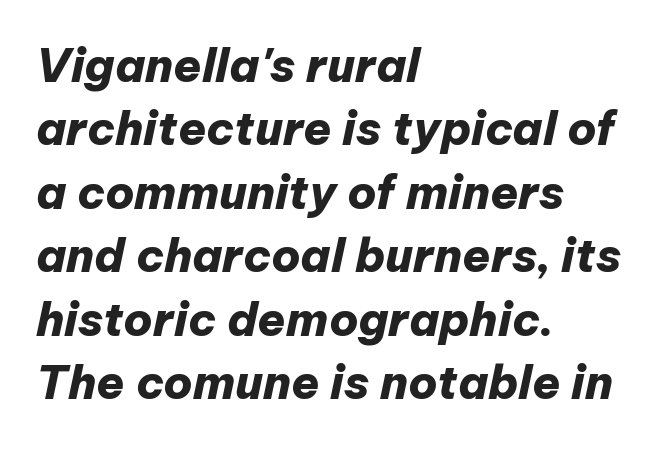
Honestly, the row spacing looks completely unremarkable. No extra tracking has been applied to these lines. Bold? Absolutely — the strokes are thick and heavy. A typesetter would call this proportional, since set widths differ per character. Which margin do the lines hug? The left one — the right edge is uneven.
